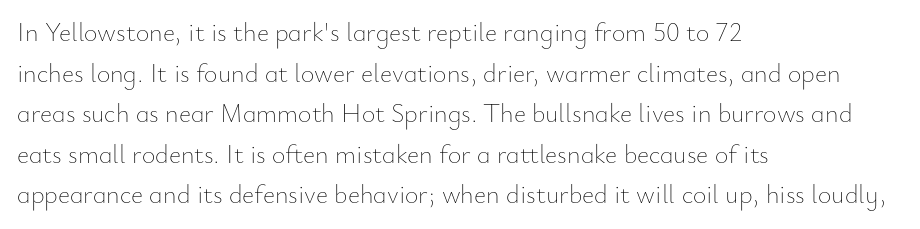
The zone under the glyphs is completely vacant. Letters have the restrained weight of plain body copy at most. Line beginnings align vertically; line endings do not. The gaps between neighbouring characters are ordinary and unremarkable.
